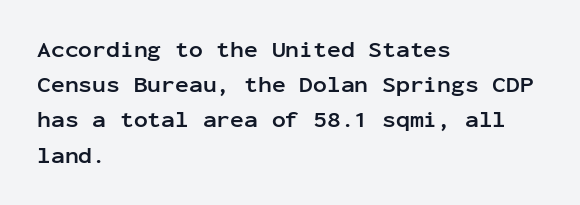
Q: Is the text bold? A: Yes.
Q: Is the text italic (slanted)? A: No, it is upright.
Q: Is the text underlined? A: No.
Q: How is the paragraph aligned? A: Left-aligned.
Q: Is the spacing between letters normal or unusually wide? A: Normal.
Q: Is the spacing between lines tight, normal or loose? A: Normal.
